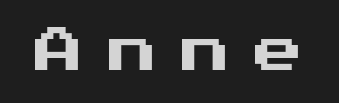
Q: Is the text italic (slanted)? A: No, it is upright.
Q: Is the typeface a serif or a sans-serif typeface? A: Sans-serif.
Q: Is the text underlined? A: No.
Q: Is the spacing between letters normal or unusually wide? A: Unusually wide.
Q: Width (condensed, normal, or wide)? A: Normal.
Q: Stroke contrast? A: Medium.
Q: x-height? A: Medium.
